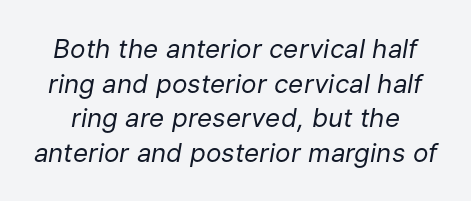
{"italic": "yes", "lean": "right", "slant_degrees": 9, "bold": "no", "underline": "no", "line_spacing": "normal", "line_spacing_ratio": 1.33, "letter_spacing": "normal", "letter_spacing_em": 0.0, "glyph_px": 26}
